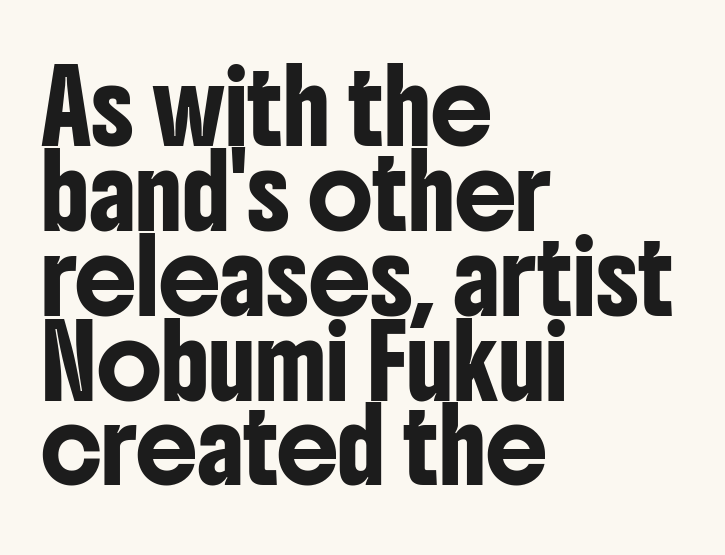
In CSS terms this would be text-align: left. Is this a sans? Yes — the strokes have no serifs. Is there any slant? The stems are plumb. Character widths vary here, with narrow letters taking less room than wide ones. The gaps between neighbouring characters are ordinary and unremarkable.
